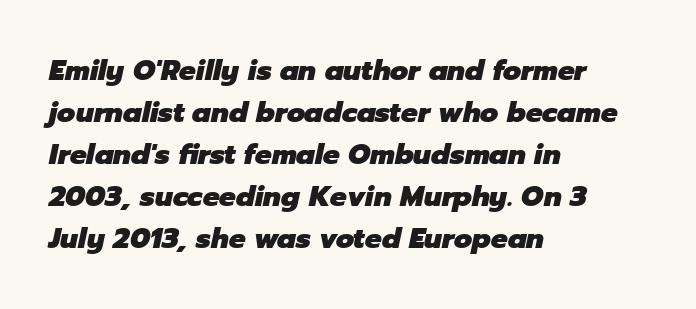
Q: Is the text bold? A: Yes.
Q: Is the text italic (slanted)? A: Yes, it leans right by about 12 degrees.
Q: Is the text underlined? A: No.
Q: How is the paragraph aligned? A: Left-aligned.
Q: Is the spacing between letters normal or unusually wide? A: Normal.
Q: Is the spacing between lines tight, normal or loose? A: Normal.
Q: Width (condensed, normal, or wide)? A: Normal.
Q: Stroke contrast? A: Low.
Q: x-height? A: Medium.
Q: Monospaced? A: No.
